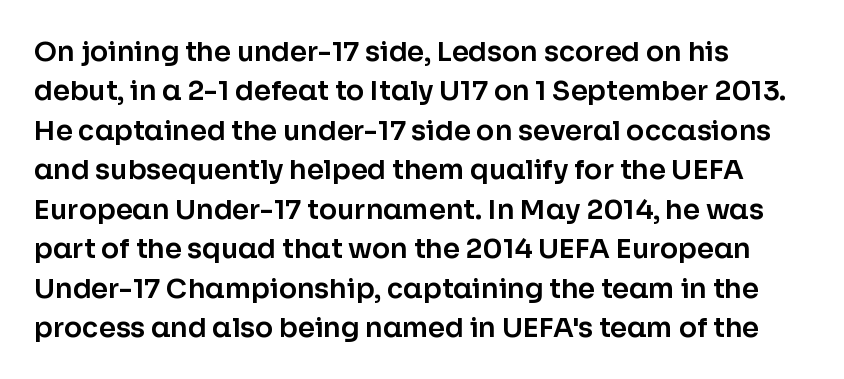
The image shows 27 px text type, upright; set left-aligned, normal line spacing (1.46x), normal letter spacing, not underlined.
